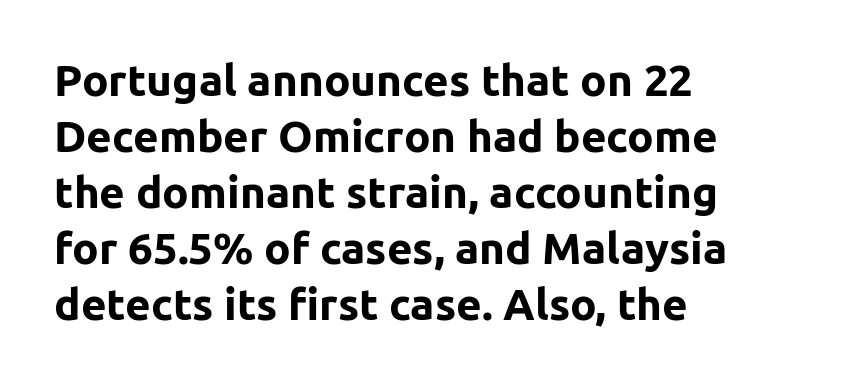
{"serif": "no", "italic": "no", "bold": "yes", "weight": "bold", "width": "normal", "stroke_contrast": "low", "x_height": "medium", "monospaced": "no", "underline": "no", "align": "left", "line_spacing": "normal", "line_spacing_ratio": 1.27, "letter_spacing": "normal", "letter_spacing_em": 0.0, "glyph_px": 44}
